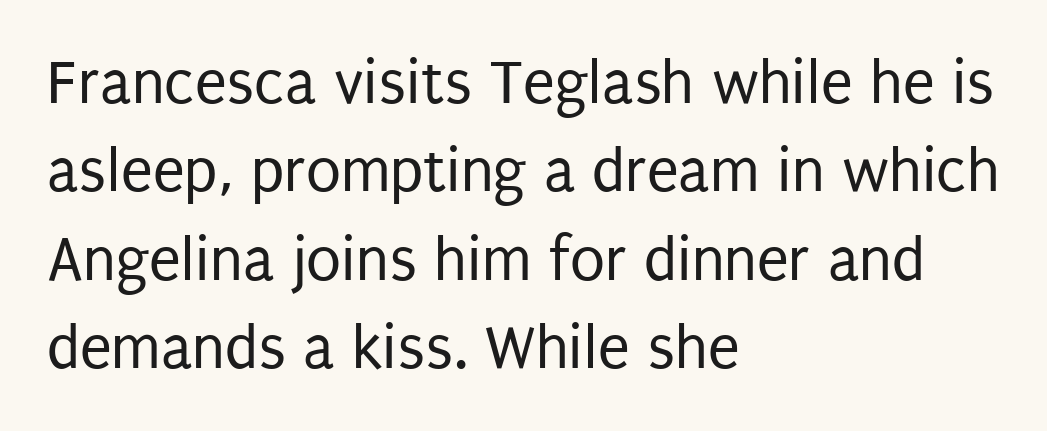
Spacing verdict: proportional, widths tailored to each character. Honestly, the row spacing looks completely unremarkable. Layout note: lines flush left. Examine the stroke ends and you'll find no serifs.
